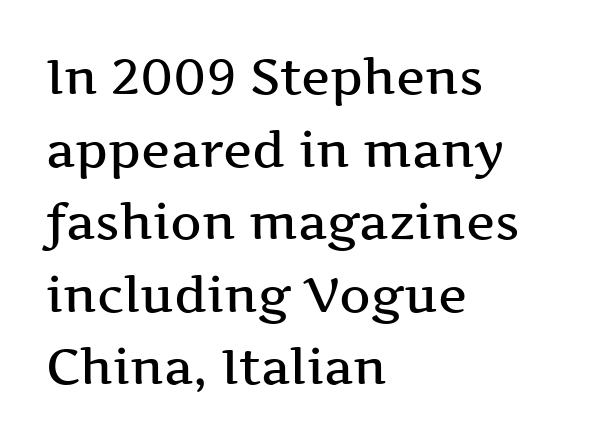
The image shows 49 px semibold, wide serif type, upright; set left-aligned, normal line spacing (1.48x), normal letter spacing, not underlined; medium stroke contrast and a medium x-height.
